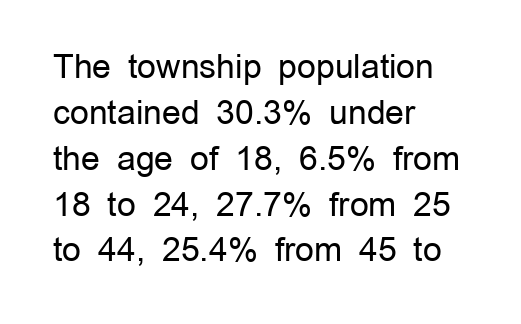
{"serif": "no", "italic": "no", "bold": "no", "weight": "regular", "width": "normal", "stroke_contrast": "low", "x_height": "medium", "monospaced": "no", "underline": "no", "align": "left", "line_spacing": "normal", "line_spacing_ratio": 1.39, "letter_spacing": "normal", "letter_spacing_em": 0.0, "glyph_px": 33}
